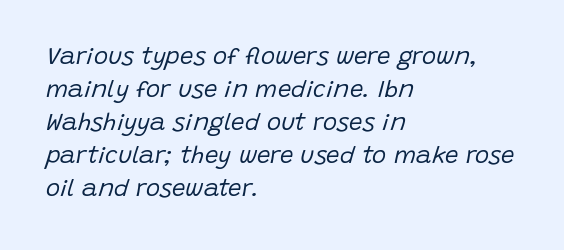
Q: Is the text bold? A: No.
Q: Is the text italic (slanted)? A: Yes, it leans right by about 15 degrees.
Q: Is the text underlined? A: No.
Q: How is the paragraph aligned? A: Left-aligned.
Q: Is the spacing between letters normal or unusually wide? A: Normal.
Q: Is the spacing between lines tight, normal or loose? A: Normal.
